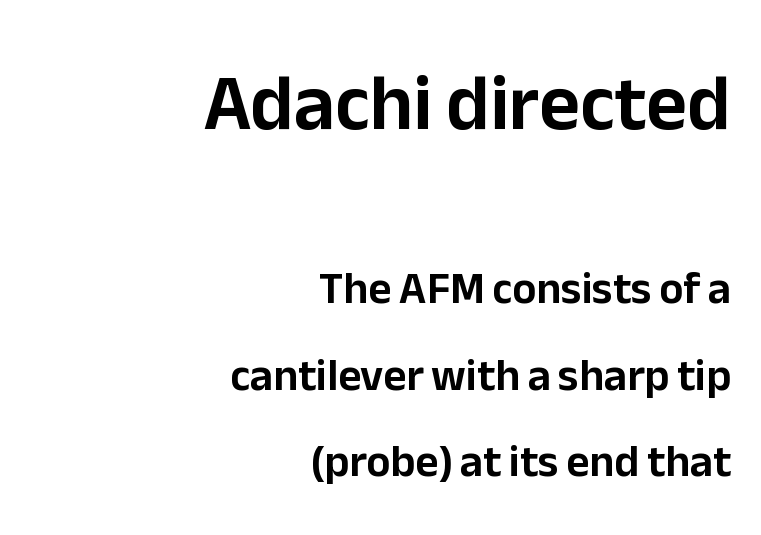
The image shows 79 px sans-serif type, upright; set right-aligned, loose line spacing (1.93x), normal letter spacing, not underlined; the first (top) block is 1.76x larger; low stroke contrast and a medium x-height.
